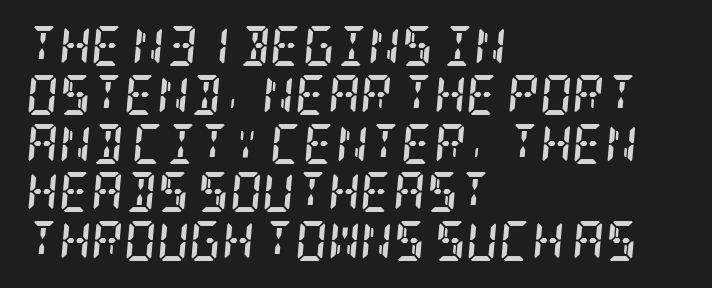
The image shows 40 px semibold, condensed serif type, italic (leaning right); set left-aligned, line spacing 1.22x, normal letter spacing, not underlined; low stroke contrast and a large x-height.
